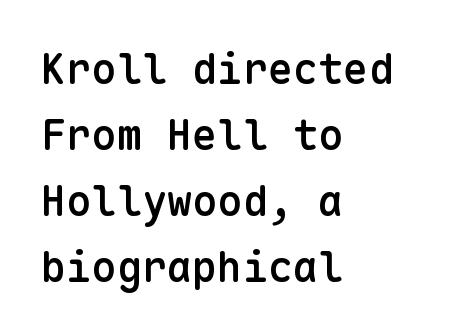
{"serif": "no", "italic": "no", "bold": "semi", "weight": "semibold", "width": "normal", "stroke_contrast": "low", "x_height": "medium", "monospaced": "yes", "underline": "no", "align": "left", "line_spacing": "normal", "line_spacing_ratio": 1.57, "letter_spacing": "normal", "letter_spacing_em": 0.0, "glyph_px": 42}
